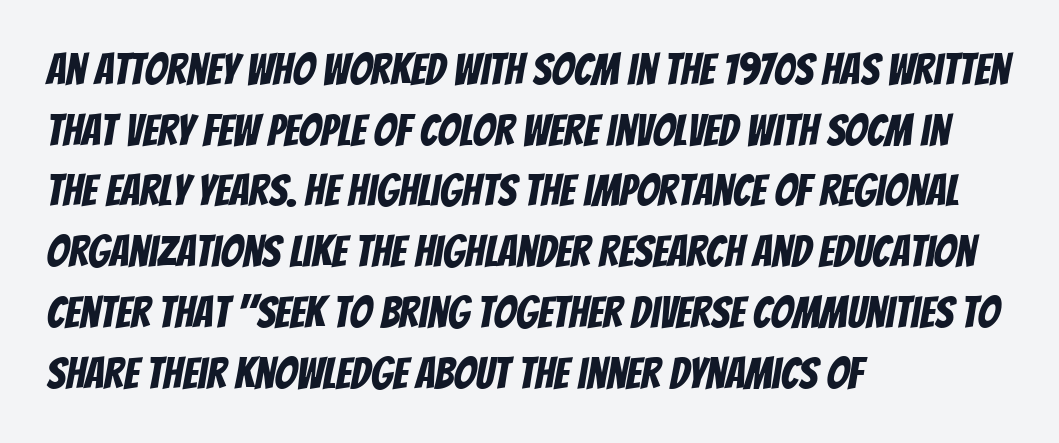
Q: Is the typeface a serif or a sans-serif typeface? A: Sans-serif.
Q: Is the text underlined? A: No.
Q: How is the paragraph aligned? A: Left-aligned.
Q: Is the spacing between letters normal or unusually wide? A: Normal.
Q: Is the spacing between lines tight, normal or loose? A: Normal.
Q: Width (condensed, normal, or wide)? A: Condensed.
Q: Stroke contrast? A: Low.
Q: x-height? A: Large.
Q: Monospaced? A: No.
